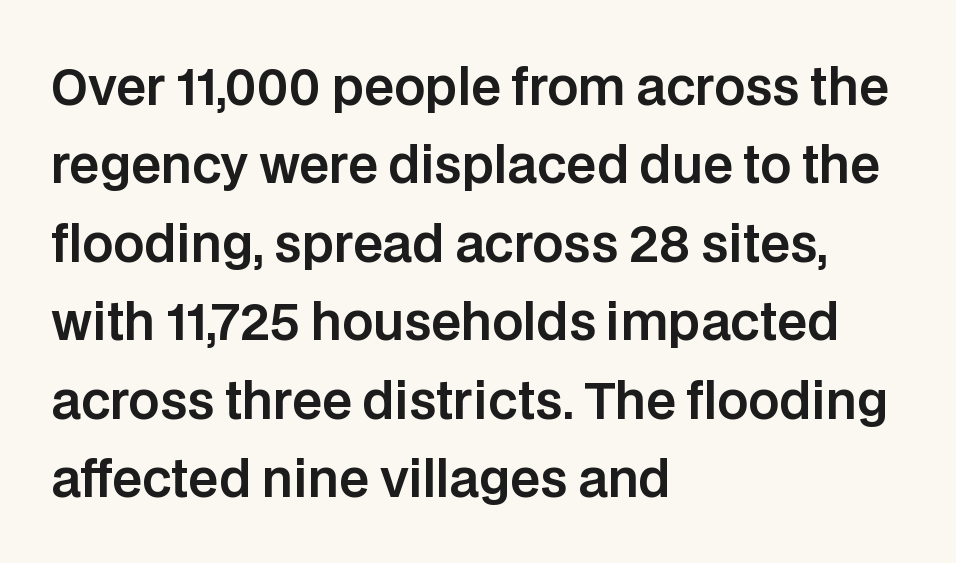
Descenders are the only things crossing below the line. Does the type have serifs? No, each stem ends abruptly. What stands out about the letter spacing? Nothing — it is the standard amount. The passage shown is typed in a proportional face where columns would drift. In terms of leading, this rendering sits right in the middle.
